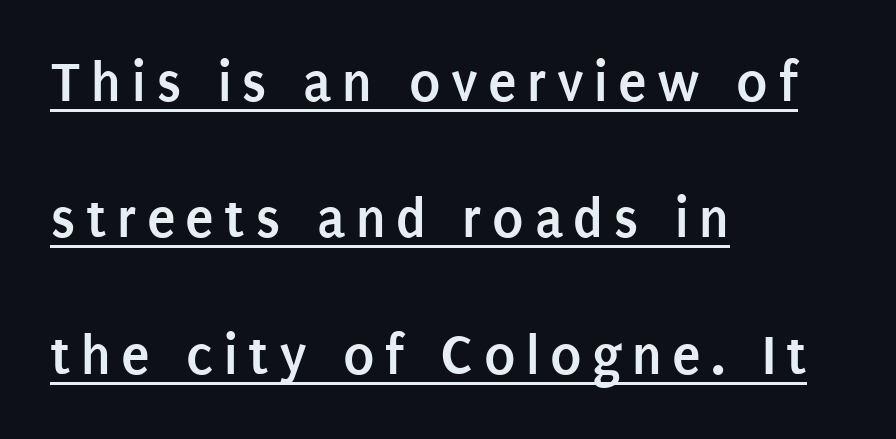
{"serif": "no", "italic": "no", "bold": "yes", "weight": "semibold", "width": "condensed", "stroke_contrast": "low", "x_height": "large", "monospaced": "no", "underline": "yes", "align": "left", "line_spacing": "loose", "line_spacing_ratio": 2.35, "glyph_px": 58}
